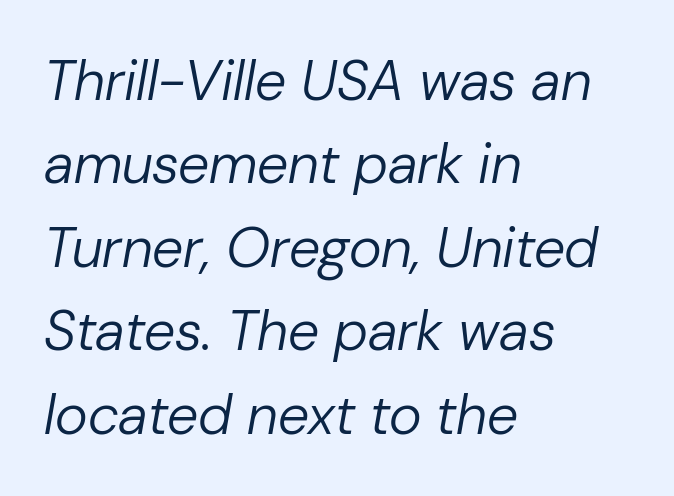
The image shows 56 px regular-weight type, italic (leaning right); set left-aligned, normal line spacing (1.49x), normal letter spacing, not underlined; low stroke contrast and a medium x-height.
